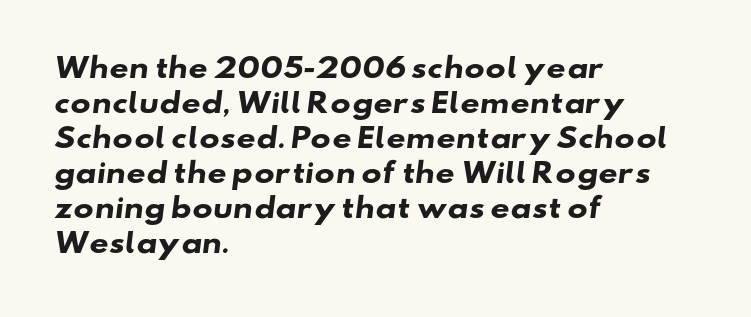
The image shows 27 px bold type; set left-aligned, normal line spacing (1.3x), normal letter spacing, not underlined.
